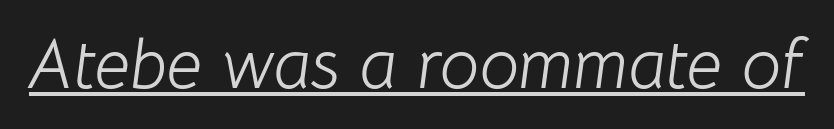
The face used here appears with an underline applied. Observe the ordinary spacing: letters are neighbours, not strangers. The letters look calm and open, with moderate or lighter stems. A typesetter would call this proportional, since set widths differ per character. Yep, that's italic — everything's leaning.
